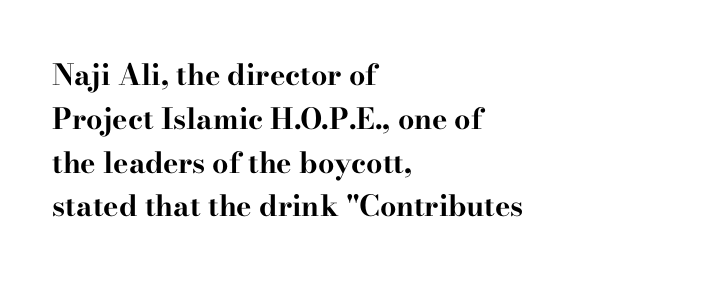
Examine the stroke ends and you'll spot serifs. Short and long lines alike share a common starting point at left. What weight is shown? A full bold with thick strokes. This sample keeps an unexceptional amount of space between lines. The font's upright variant was chosen for this text. Between one letter and the next there's only the usual sliver of space.
